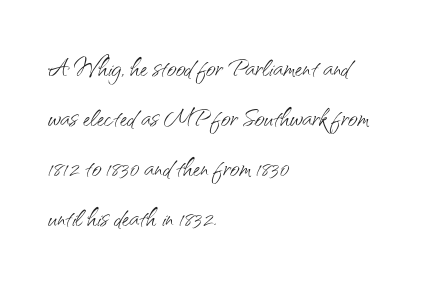
These glyphs show unthickened strokes, regular width or finer. Does the copy run flush right? No — it runs flush left. A typesetter would call this leading conventional body-copy spacing. Decoration check: the copy has no underline. Standard letterfit; no display-style spreading of the glyphs.
